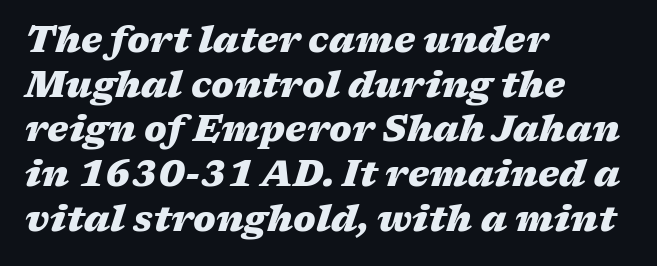
Q: Is the text bold? A: Yes.
Q: Is the text italic (slanted)? A: Yes, it leans right by about 17 degrees.
Q: Is the text underlined? A: No.
Q: How is the paragraph aligned? A: Left-aligned.
Q: Is the spacing between letters normal or unusually wide? A: Normal.
Q: Width (condensed, normal, or wide)? A: Wide.
Q: Stroke contrast? A: Medium.
Q: x-height? A: Medium.
Q: Monospaced? A: No.
